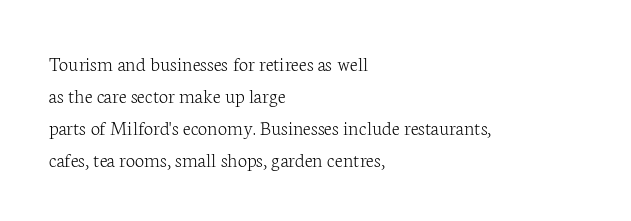
{"italic": "no", "bold": "no", "underline": "no", "align": "left", "line_spacing": "normal", "line_spacing_ratio": 1.52, "letter_spacing": "normal", "letter_spacing_em": 0.0, "glyph_px": 21}
